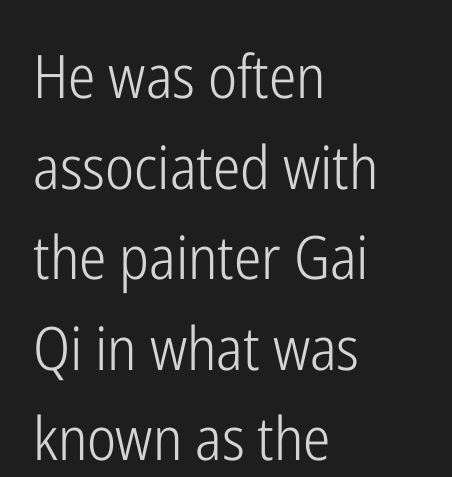
Q: Is the text bold? A: No.
Q: Is the text italic (slanted)? A: No, it is upright.
Q: Is the typeface a serif or a sans-serif typeface? A: Sans-serif.
Q: Is the text underlined? A: No.
Q: How is the paragraph aligned? A: Left-aligned.
Q: Is the spacing between letters normal or unusually wide? A: Normal.
Q: Is the spacing between lines tight, normal or loose? A: Normal.
Q: Width (condensed, normal, or wide)? A: Condensed.
Q: Stroke contrast? A: Low.
Q: x-height? A: Medium.
Q: Monospaced? A: No.
